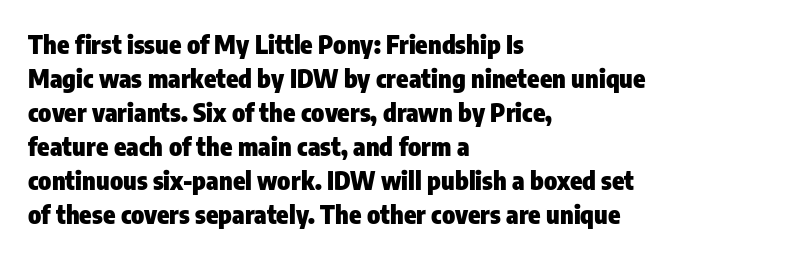
The image shows 25 px bold type, upright; set left-aligned, normal line spacing (1.36x), normal letter spacing, not underlined.
